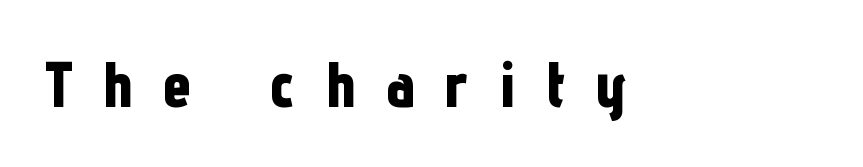
{"serif": "no", "italic": "no", "bold": "yes", "weight": "bold", "width": "condensed", "stroke_contrast": "low", "x_height": "medium", "monospaced": "no", "underline": "no", "letter_spacing": "wide", "letter_spacing_em": 0.48, "glyph_px": 64}
